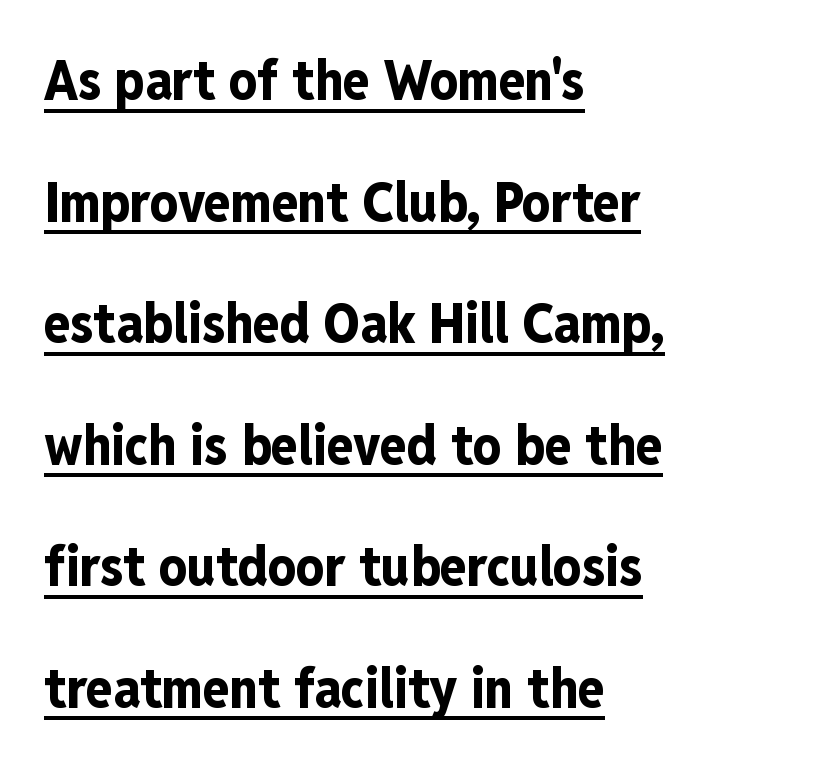
Q: Is the text bold? A: Yes.
Q: Is the text italic (slanted)? A: No, it is upright.
Q: Is the typeface a serif or a sans-serif typeface? A: Sans-serif.
Q: Is the text underlined? A: Yes.
Q: How is the paragraph aligned? A: Left-aligned.
Q: Is the spacing between letters normal or unusually wide? A: Normal.
Q: Is the spacing between lines tight, normal or loose? A: Loose.
Q: Width (condensed, normal, or wide)? A: Condensed.
Q: Stroke contrast? A: Low.
Q: x-height? A: Medium.
Q: Monospaced? A: No.
